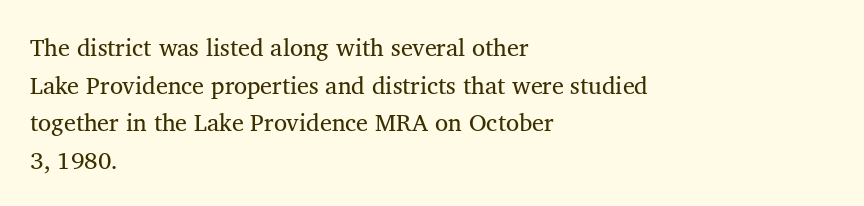
The setting favours the left margin, as ordinary paragraphs usually do. The face looks like a standard text weight, possibly lighter. Each row of text sits above clean, open space. Posture: straight, roman, zero tilt.
